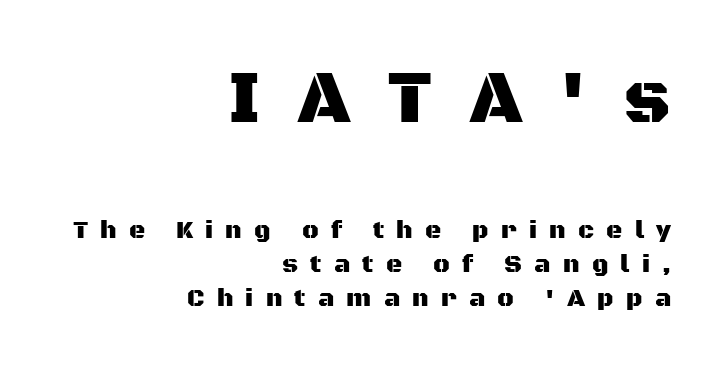
Q: Is the text italic (slanted)? A: No, it is upright.
Q: Is the typeface a serif or a sans-serif typeface? A: Sans-serif.
Q: Is the text underlined? A: No.
Q: How is the paragraph aligned? A: Right-aligned.
Q: Is the spacing between letters normal or unusually wide? A: Unusually wide.
Q: Is the spacing between lines tight, normal or loose? A: Normal.
Q: Which block of text is set in a larger size, the first (top) or the second (bottom)? A: The first (top) one.
Q: Width (condensed, normal, or wide)? A: Normal.
Q: Stroke contrast? A: Medium.
Q: x-height? A: Large.
Q: Monospaced? A: No.
